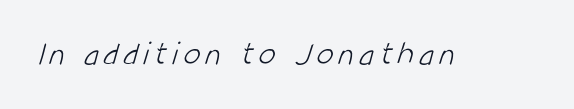
Q: Is the text bold? A: No.
Q: Is the typeface a serif or a sans-serif typeface? A: Sans-serif.
Q: Is the text underlined? A: No.
Q: Width (condensed, normal, or wide)? A: Condensed.
Q: Stroke contrast? A: Low.
Q: x-height? A: Large.
Q: Monospaced? A: No.
